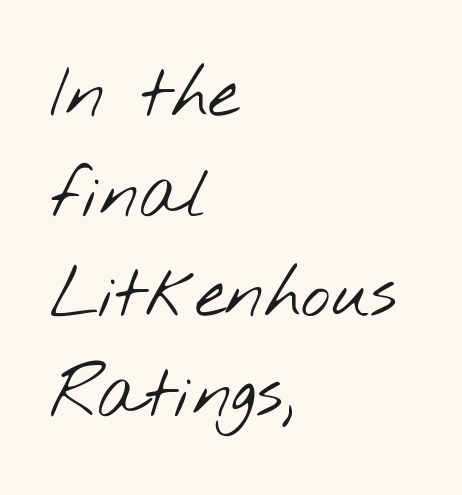
{"serif": "no", "bold": "no", "weight": "light", "width": "wide", "stroke_contrast": "low", "x_height": "small", "monospaced": "no", "underline": "no", "align": "left", "line_spacing": "normal", "line_spacing_ratio": 1.43, "letter_spacing": "normal", "letter_spacing_em": 0.0, "glyph_px": 70}
